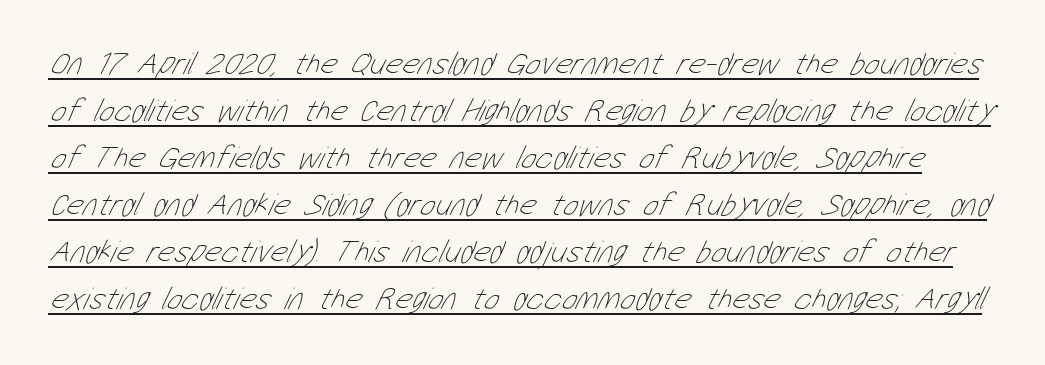
Q: Is the text bold? A: No.
Q: Is the text underlined? A: Yes.
Q: Is the spacing between letters normal or unusually wide? A: Normal.
Q: Is the spacing between lines tight, normal or loose? A: Normal.
Q: Width (condensed, normal, or wide)? A: Condensed.
Q: Stroke contrast? A: Low.
Q: x-height? A: Medium.
Q: Monospaced? A: No.
